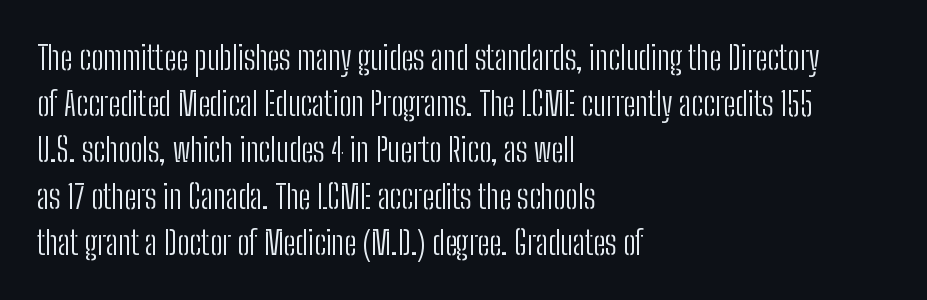
The image shows 33 px light, condensed sans-serif type, upright; set left-aligned, normal line spacing (1.4x), normal letter spacing, not underlined; low stroke contrast and a medium x-height.
